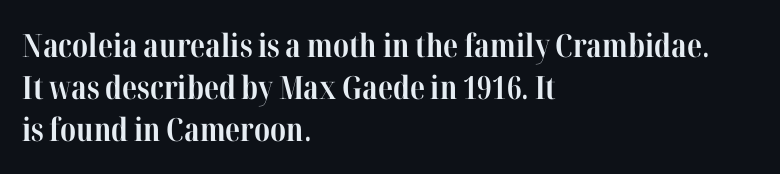
The image shows 32 px bold, condensed serif type, upright; set left-aligned, normal line spacing (1.32x), normal letter spacing, not underlined; high stroke contrast and a medium x-height.
